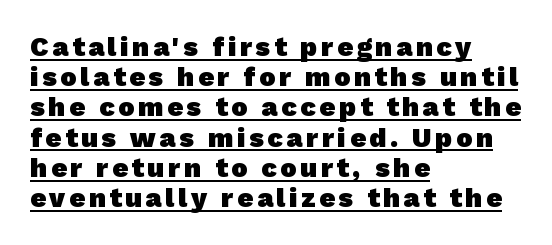
Q: Is the text bold? A: Yes.
Q: Is the text underlined? A: Yes.
Q: How is the paragraph aligned? A: Left-aligned.
Q: Is the spacing between lines tight, normal or loose? A: Tight.
